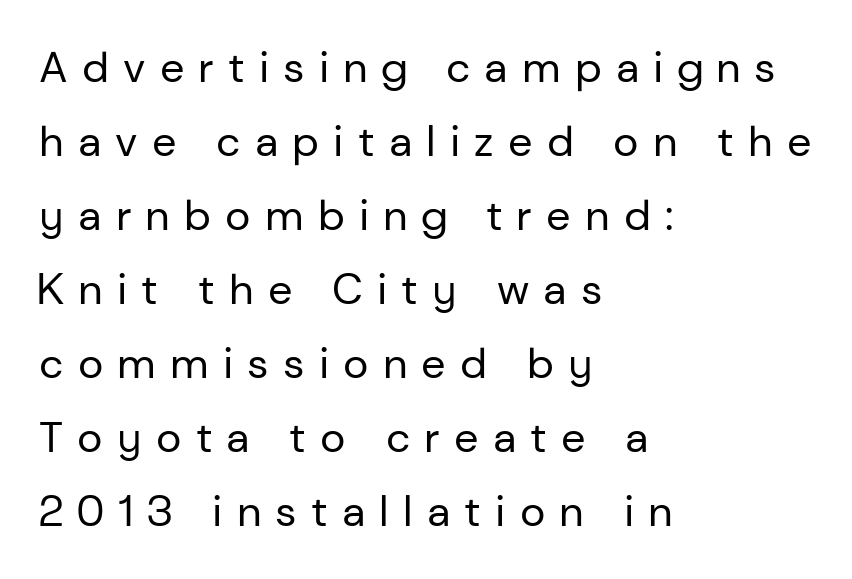
The baseline area is clear. The gaps between neighbouring characters are conspicuously large. Every stem runs plumb, perpendicular to the baseline. Does the copy run flush right? No — it runs flush left. Weight class: somewhere from thin through regular.
